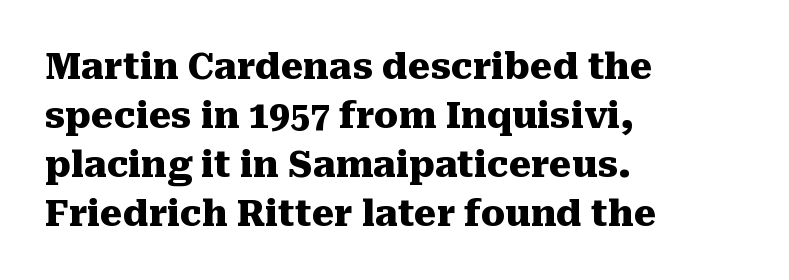
Note the varied advance widths — an 'i' is clearly narrower than an 'm'. Quick note: underline off. These lines are set flush left with a ragged right edge. Vertical spacing — default. The rendering uses a bold face; every stroke is thick and dark. How are the letters spaced? Ordinarily, with no added tracking.
